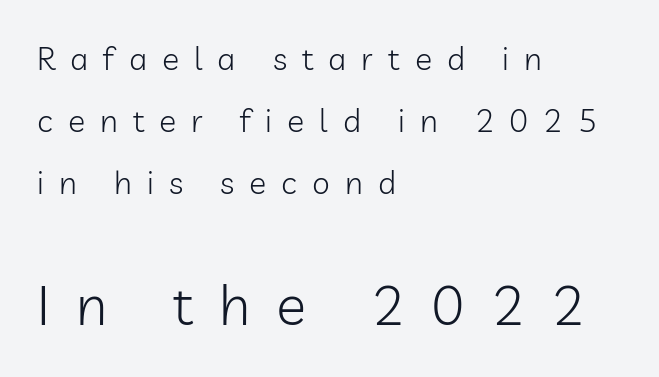
The image shows 56 px light sans-serif type, upright; set left-aligned, loose line spacing (1.94x), unusually wide letter spacing (+0.47 em), not underlined; the second (bottom) block is 1.75x larger; low stroke contrast and a medium x-height.
